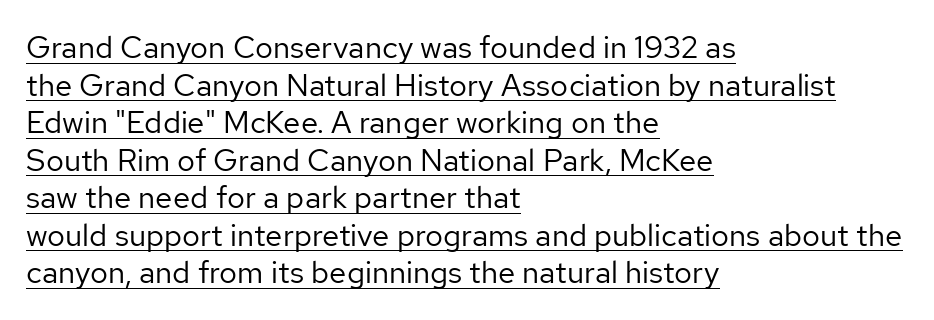
The image shows 31 px regular-weight sans-serif type, upright; set left-aligned, line spacing 1.21x, normal letter spacing, underlined; low stroke contrast and a medium x-height.
